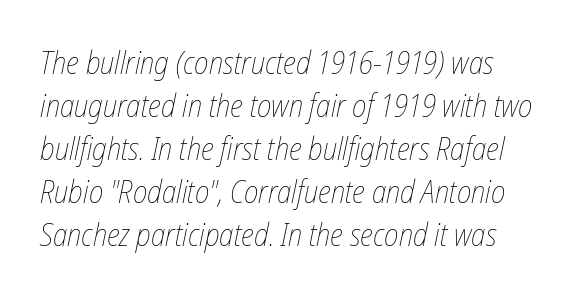
The image shows 31 px thin, condensed type, italic (leaning right); set normal line spacing (1.39x), normal letter spacing, not underlined; low stroke contrast and a medium x-height.
